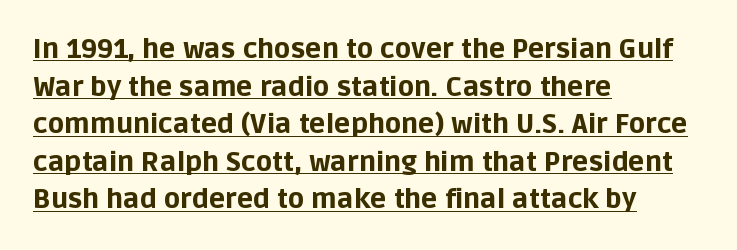
The compositor pushed each line to the left boundary. A dark, heavy texture on the line: the type is bold. Does the leading feel generous? No, just average. The horizontal fit of the characters is conventional and even. The letters stand upright; this is a roman face.
